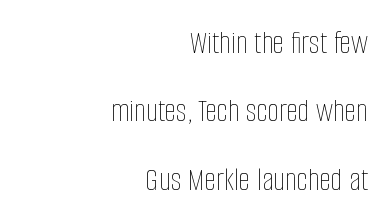
The image shows 33 px thin, condensed type, upright; set right-aligned, loose line spacing (2.07x), normal letter spacing, not underlined; low stroke contrast and a large x-height.
